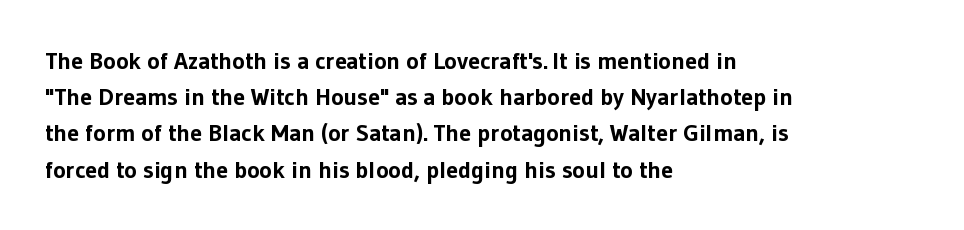
{"italic": "no", "bold": "yes", "underline": "no", "align": "left", "line_spacing": "normal", "line_spacing_ratio": 1.51, "letter_spacing": "normal", "letter_spacing_em": 0.0, "glyph_px": 24}
